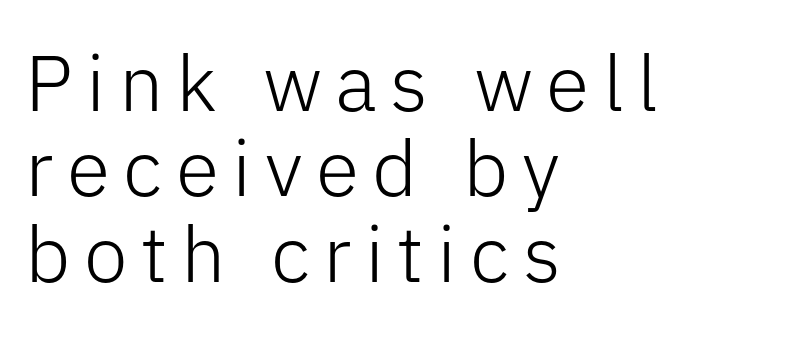
{"serif": "no", "italic": "no", "bold": "no", "weight": "light", "width": "normal", "stroke_contrast": "low", "x_height": "medium", "monospaced": "no", "underline": "no", "align": "left", "line_spacing": "tight", "line_spacing_ratio": 1.08, "glyph_px": 79}
